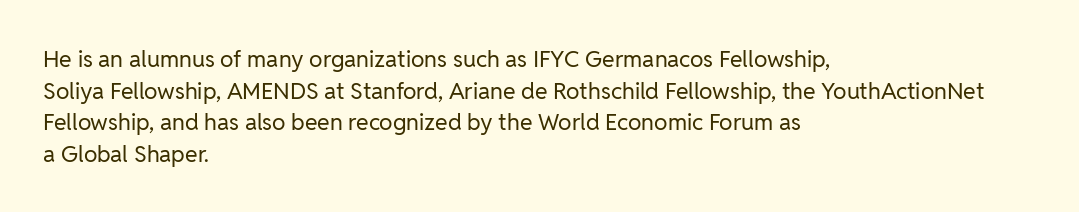
{"italic": "no", "bold": "no", "underline": "no", "align": "left", "line_spacing": "normal", "line_spacing_ratio": 1.37, "letter_spacing": "normal", "letter_spacing_em": 0.0, "glyph_px": 23}
